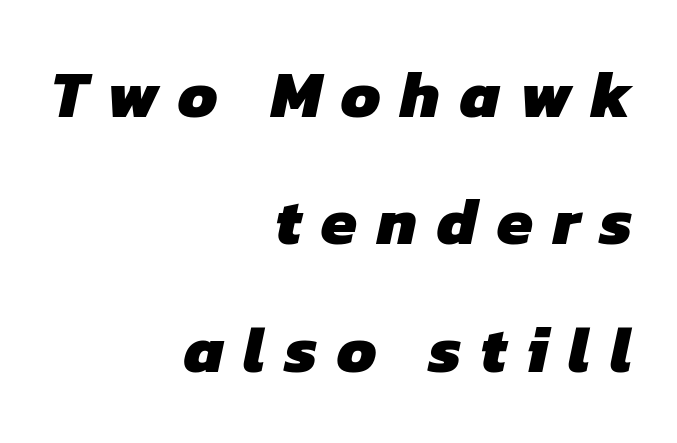
The image shows 65 px heavy sans-serif type; set right-aligned, loose line spacing (1.96x), unusually wide letter spacing (+0.3 em), not underlined; low stroke contrast and a medium x-height.
